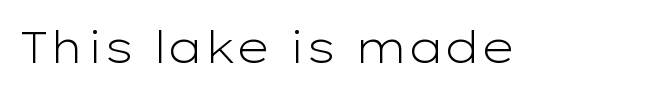
{"serif": "no", "italic": "no", "bold": "no", "weight": "light", "width": "wide", "stroke_contrast": "low", "x_height": "medium", "monospaced": "no", "underline": "no", "letter_spacing": "normal", "letter_spacing_em": 0.0, "glyph_px": 44}
